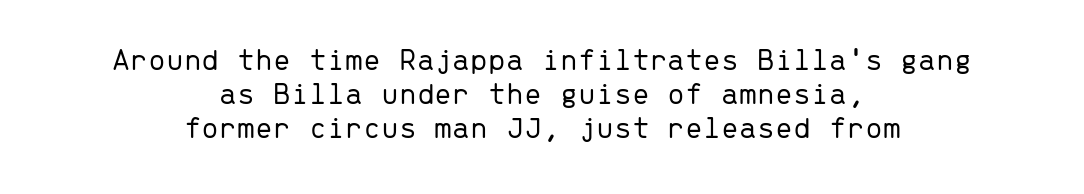
The image shows 32 px light sans-serif type, upright, monospaced; set centered, tight line spacing (1.07x), normal letter spacing, not underlined; low stroke contrast and a medium x-height.
